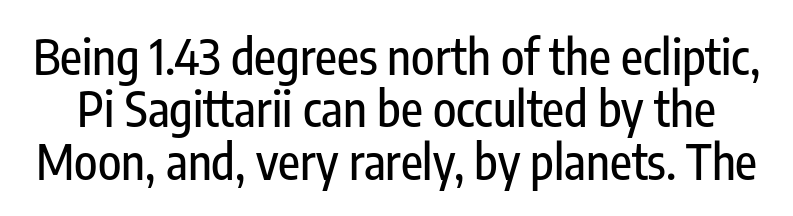
Each word holds together tightly as a unit, with standard inter-letter gaps. Note: no serifs on the glyphs. In terms of leading, this rendering errs on the cramped side. Tall strokes in this sample are plumb rather than angled. No word sits above an underline.
